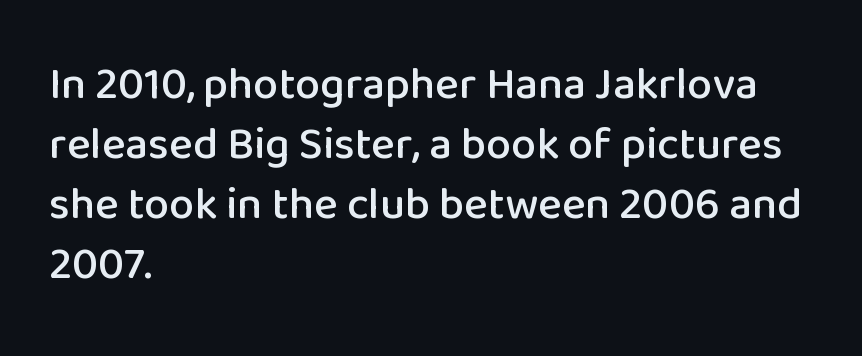
Q: Is the text italic (slanted)? A: No, it is upright.
Q: Is the typeface a serif or a sans-serif typeface? A: Sans-serif.
Q: Is the text underlined? A: No.
Q: How is the paragraph aligned? A: Left-aligned.
Q: Is the spacing between letters normal or unusually wide? A: Normal.
Q: Is the spacing between lines tight, normal or loose? A: Normal.
Q: Width (condensed, normal, or wide)? A: Normal.
Q: Stroke contrast? A: Low.
Q: x-height? A: Medium.
Q: Monospaced? A: No.
